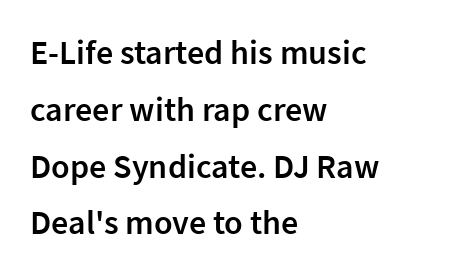
Q: Is the text bold? A: Semi-bold.
Q: Is the text italic (slanted)? A: No, it is upright.
Q: Is the typeface a serif or a sans-serif typeface? A: Sans-serif.
Q: Is the text underlined? A: No.
Q: How is the paragraph aligned? A: Left-aligned.
Q: Is the spacing between letters normal or unusually wide? A: Normal.
Q: Is the spacing between lines tight, normal or loose? A: Normal.
Q: Width (condensed, normal, or wide)? A: Normal.
Q: Stroke contrast? A: Low.
Q: x-height? A: Medium.
Q: Monospaced? A: No.
